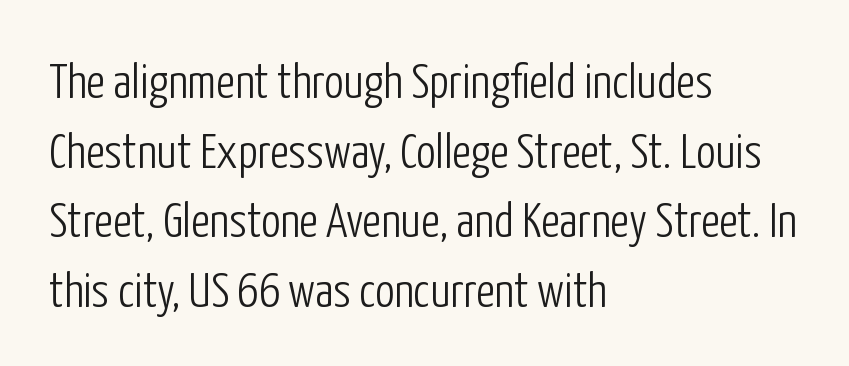
{"serif": "no", "italic": "no", "bold": "no", "weight": "light", "width": "condensed", "stroke_contrast": "low", "x_height": "medium", "monospaced": "no", "underline": "no", "align": "left", "line_spacing": "normal", "line_spacing_ratio": 1.42, "letter_spacing": "normal", "letter_spacing_em": 0.0, "glyph_px": 49}
